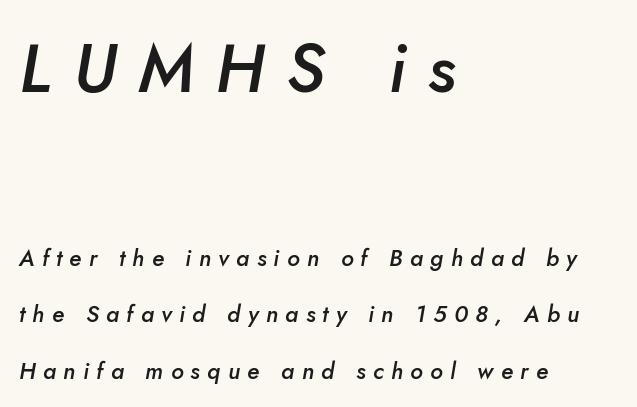
The image shows 68 px semibold type, italic (leaning right); set left-aligned, loose line spacing (2.46x), unusually wide letter spacing (+0.32 em), not underlined; the first (top) block is 2.96x larger; low stroke contrast and a small x-height.
